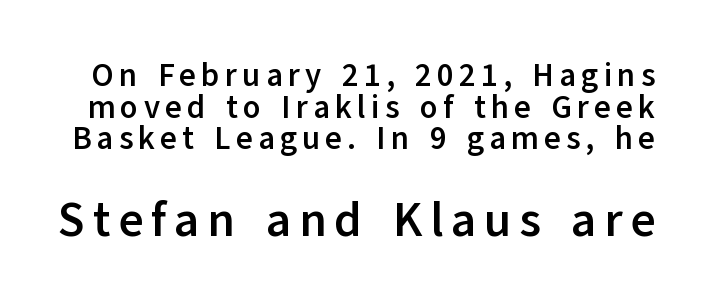
The image shows 48 px semibold sans-serif type, upright; set tight line spacing (0.99x), not underlined; the second (bottom) block is 1.5x larger; low stroke contrast and a medium x-height.
